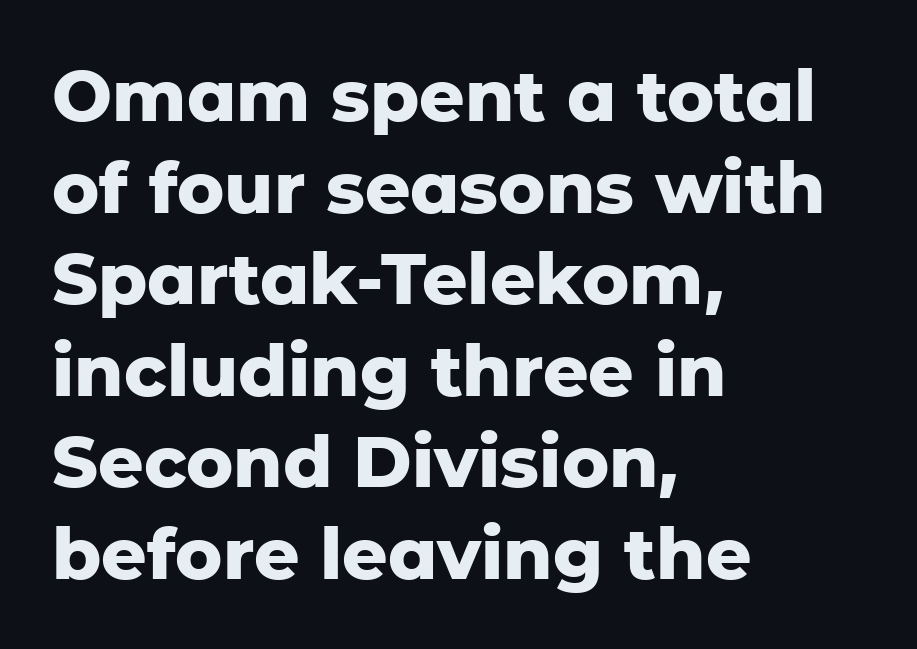
The image shows 71 px heavy sans-serif type, upright; set left-aligned, normal line spacing (1.29x), normal letter spacing, not underlined; low stroke contrast and a medium x-height.
